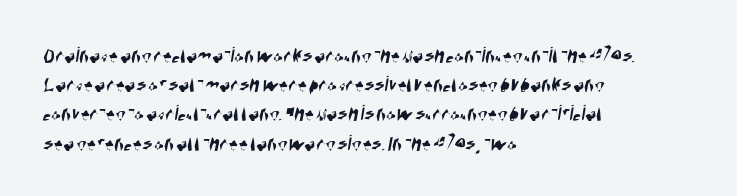
This rendering features lettering with no underline. Leading: standard. This rendering uses left alignment, leaving the right contour irregular. The passage shown has conventional tracking throughout.
